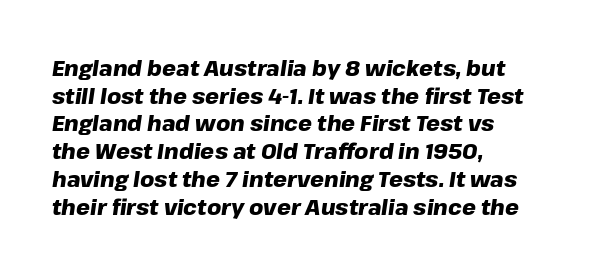
The image shows 22 px bold type, italic (leaning right); set left-aligned, normal line spacing (1.26x), normal letter spacing, not underlined.
